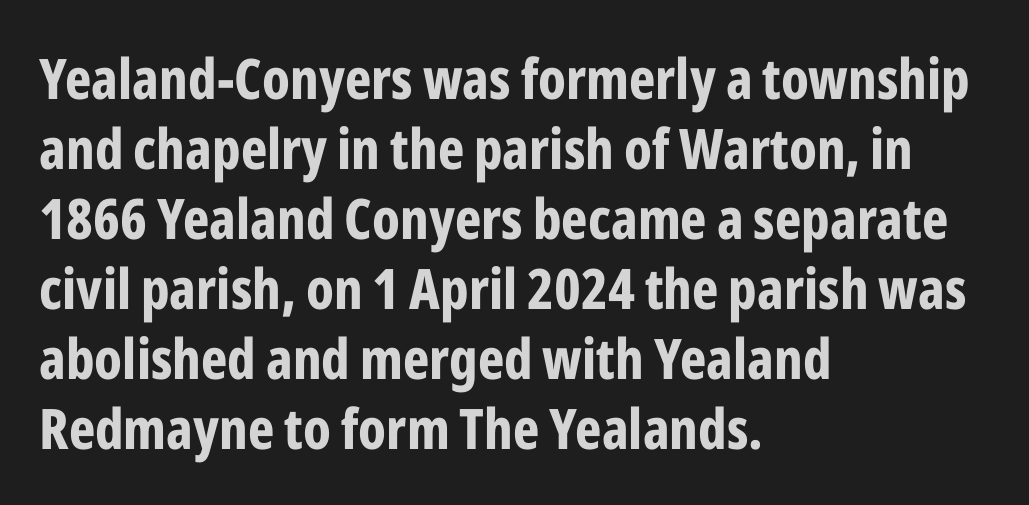
Q: Is the text bold? A: Yes.
Q: Is the text italic (slanted)? A: No, it is upright.
Q: Is the typeface a serif or a sans-serif typeface? A: Sans-serif.
Q: Is the text underlined? A: No.
Q: How is the paragraph aligned? A: Left-aligned.
Q: Is the spacing between letters normal or unusually wide? A: Normal.
Q: Is the spacing between lines tight, normal or loose? A: Normal.
Q: Width (condensed, normal, or wide)? A: Condensed.
Q: Stroke contrast? A: Low.
Q: x-height? A: Medium.
Q: Monospaced? A: No.
